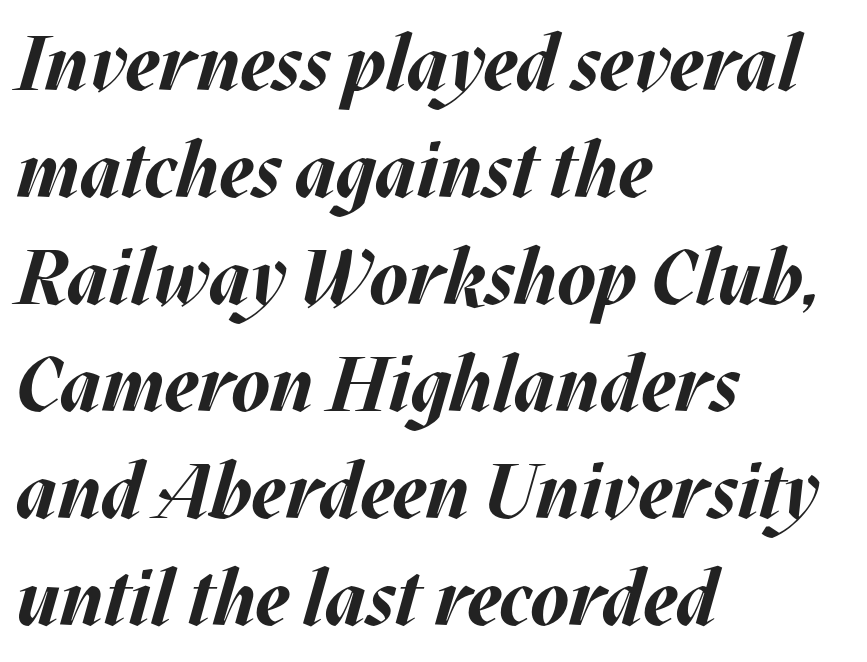
{"italic": "yes", "lean": "right", "slant_degrees": 17, "bold": "yes", "weight": "bold", "width": "normal", "stroke_contrast": "medium", "x_height": "large", "monospaced": "no", "underline": "no", "align": "left", "line_spacing": "normal", "line_spacing_ratio": 1.39, "letter_spacing": "normal", "letter_spacing_em": 0.0, "glyph_px": 77}
